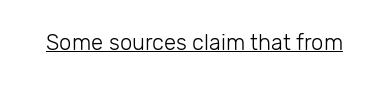
Does a line run under the words? Yes, clearly. Each word holds together tightly as a unit, with standard inter-letter gaps. When letters stand straight like this, we call the style roman or upright. Compared with a typical body face, this is equally light or lighter still.
